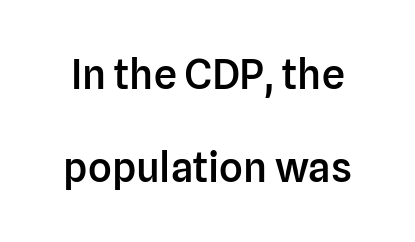
{"serif": "no", "italic": "no", "bold": "semi", "weight": "semibold", "width": "normal", "stroke_contrast": "low", "x_height": "medium", "monospaced": "no", "underline": "no", "line_spacing": "loose", "line_spacing_ratio": 2.28, "letter_spacing": "normal", "letter_spacing_em": 0.0, "glyph_px": 41}
